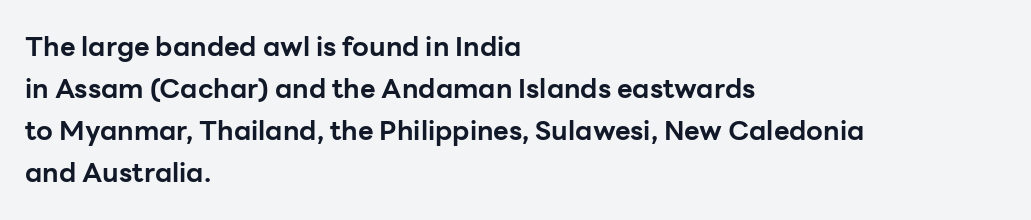
Q: Is the text bold? A: Yes.
Q: Is the text italic (slanted)? A: No, it is upright.
Q: Is the text underlined? A: No.
Q: How is the paragraph aligned? A: Left-aligned.
Q: Is the spacing between letters normal or unusually wide? A: Normal.
Q: Is the spacing between lines tight, normal or loose? A: Normal.
